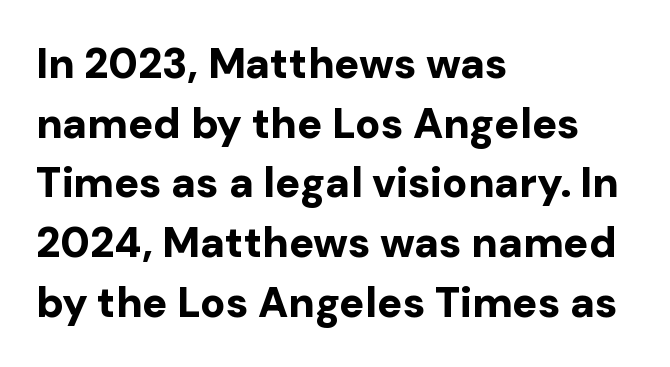
Q: Is the text bold? A: Yes.
Q: Is the text italic (slanted)? A: No, it is upright.
Q: Is the typeface a serif or a sans-serif typeface? A: Sans-serif.
Q: Is the text underlined? A: No.
Q: How is the paragraph aligned? A: Left-aligned.
Q: Is the spacing between letters normal or unusually wide? A: Normal.
Q: Is the spacing between lines tight, normal or loose? A: Normal.
Q: Width (condensed, normal, or wide)? A: Normal.
Q: Stroke contrast? A: Low.
Q: x-height? A: Medium.
Q: Monospaced? A: No.
